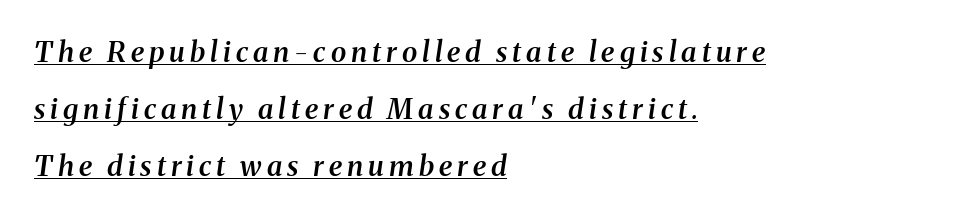
{"serif": "yes", "italic": "yes", "lean": "right", "slant_degrees": 8, "bold": "semi", "weight": "semibold", "width": "normal", "stroke_contrast": "medium", "x_height": "medium", "monospaced": "no", "underline": "yes", "align": "left", "line_spacing": "loose", "line_spacing_ratio": 2.03, "glyph_px": 28}
